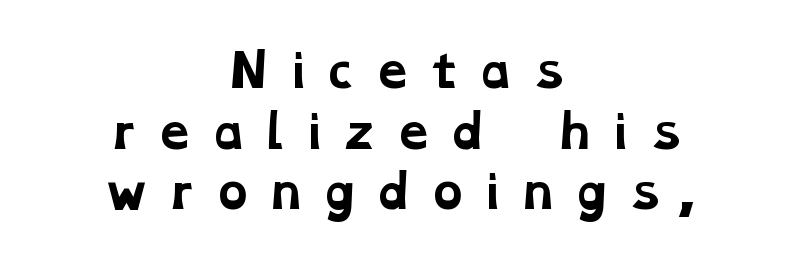
{"serif": "yes", "bold": "yes", "weight": "bold", "width": "wide", "stroke_contrast": "low", "x_height": "medium", "monospaced": "no", "underline": "no", "align": "center", "line_spacing": "normal", "line_spacing_ratio": 1.32, "letter_spacing": "wide", "letter_spacing_em": 0.3, "glyph_px": 46}
